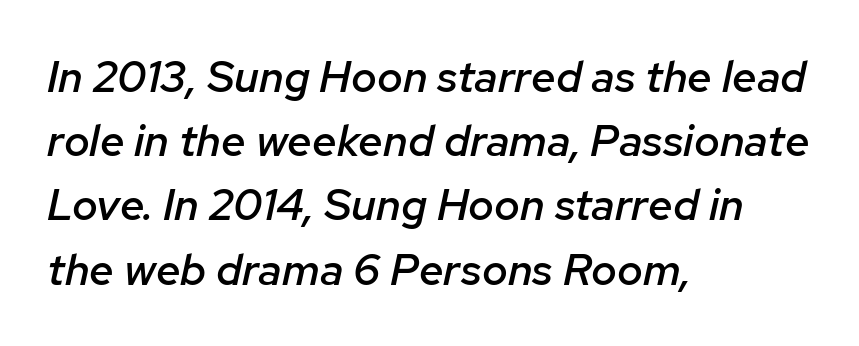
In terms of letterspacing, this is plain default setting. One glance says typical: line gaps are just what's usual. I'd describe the lettering as semibold — firm but not a full bold. You could not count columns in this text — the font is proportionally spaced.
